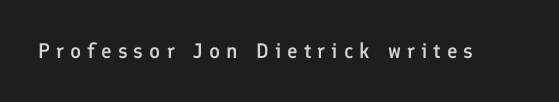
The image shows 21 px text type, upright; set unusually wide letter spacing (+0.29 em), not underlined.
